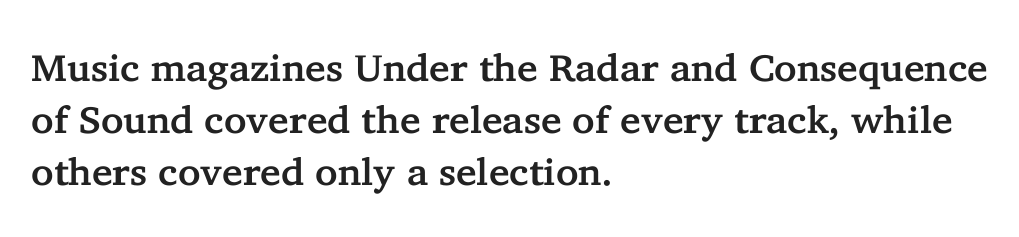
Italic: no, the glyphs are upright roman. The font family rendered here belongs to the serif group. No word sits above an underline. Notice how the passage keeps a crisp vertical edge on the left only.
